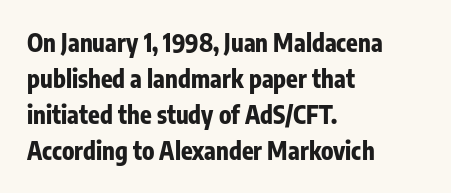
The image shows 24 px bold type, upright; set left-aligned, normal line spacing (1.5x), normal letter spacing, not underlined.
